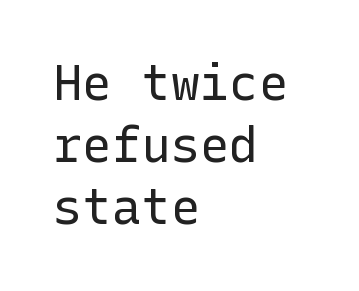
Horizontally, the lines are justified to the leading edge only. The lettering holds an erect, upright posture throughout. Type style note: lacks serifs. The gaps between neighbouring characters are ordinary and unremarkable. Normally led — the rows are evenly, conventionally spaced.
